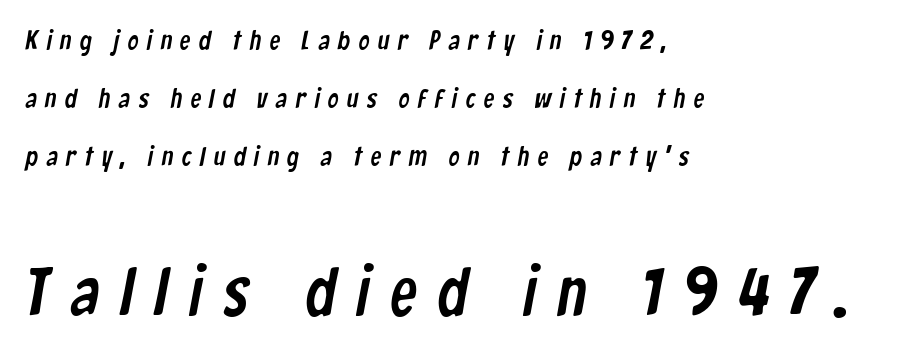
Q: Is the typeface a serif or a sans-serif typeface? A: Sans-serif.
Q: Is the text underlined? A: No.
Q: How is the paragraph aligned? A: Left-aligned.
Q: Is the spacing between letters normal or unusually wide? A: Unusually wide.
Q: Is the spacing between lines tight, normal or loose? A: Loose.
Q: Which block of text is set in a larger size, the first (top) or the second (bottom)? A: The second (bottom) one.
Q: Width (condensed, normal, or wide)? A: Condensed.
Q: Stroke contrast? A: Low.
Q: x-height? A: Medium.
Q: Monospaced? A: No.
